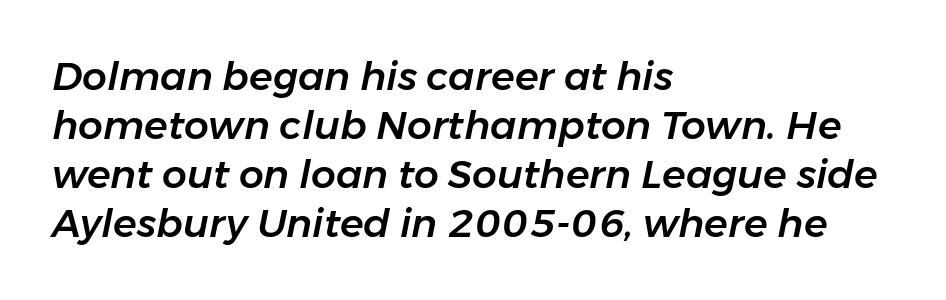
{"italic": "yes", "lean": "right", "slant_degrees": 11, "width": "normal", "stroke_contrast": "low", "x_height": "medium", "monospaced": "no", "underline": "no", "align": "left", "line_spacing": "normal", "line_spacing_ratio": 1.26, "letter_spacing": "normal", "letter_spacing_em": 0.0, "glyph_px": 39}
